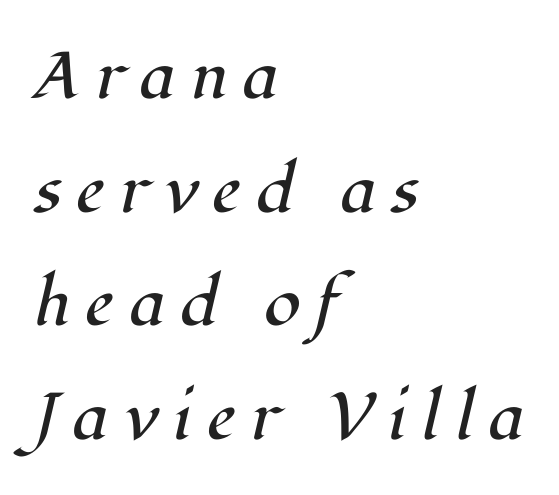
The image shows 66 px regular-weight serif type, italic (leaning right); set left-aligned, line spacing 1.72x, unusually wide letter spacing (+0.23 em), not underlined; high stroke contrast and a medium x-height.
